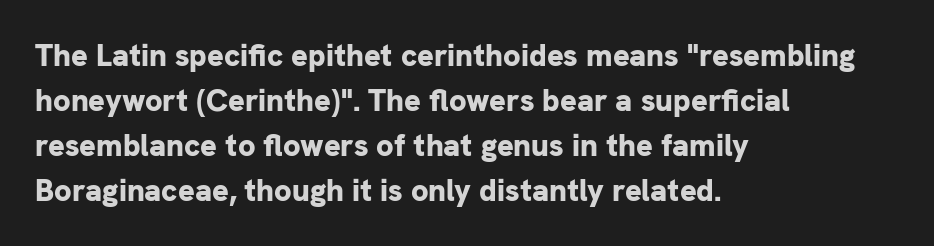
Q: Is the text bold? A: Yes.
Q: Is the text italic (slanted)? A: No, it is upright.
Q: Is the typeface a serif or a sans-serif typeface? A: Sans-serif.
Q: Is the text underlined? A: No.
Q: How is the paragraph aligned? A: Left-aligned.
Q: Is the spacing between letters normal or unusually wide? A: Normal.
Q: Is the spacing between lines tight, normal or loose? A: Normal.
Q: Width (condensed, normal, or wide)? A: Normal.
Q: Stroke contrast? A: Low.
Q: x-height? A: Medium.
Q: Monospaced? A: No.
